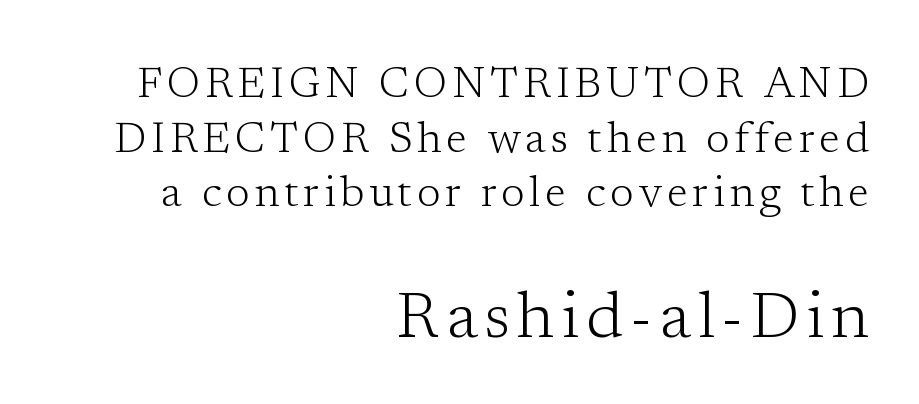
Q: Is the text bold? A: No.
Q: Is the text italic (slanted)? A: No, it is upright.
Q: Is the typeface a serif or a sans-serif typeface? A: Serif.
Q: Is the text underlined? A: No.
Q: How is the paragraph aligned? A: Right-aligned.
Q: Is the spacing between lines tight, normal or loose? A: Normal.
Q: Which block of text is set in a larger size, the first (top) or the second (bottom)? A: The second (bottom) one.
Q: Width (condensed, normal, or wide)? A: Normal.
Q: Stroke contrast? A: Low.
Q: x-height? A: Medium.
Q: Monospaced? A: No.
